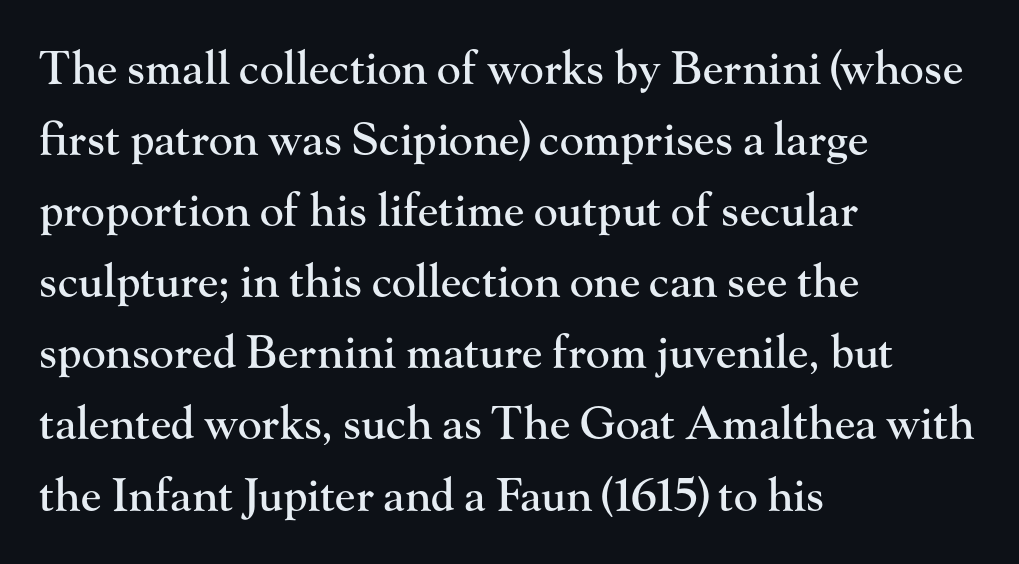
The image shows 45 px serif type, upright; set left-aligned, normal line spacing (1.58x), normal letter spacing, not underlined; high stroke contrast and a small x-height.
